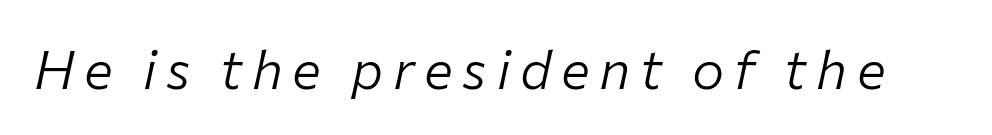
Unmarked baselines from the first word to the last. The typography opts for an oblique posture over an upright one. The rendering uses natural spacing where letterforms have individual widths. Stems and bowls with no extra thickness — not bold.
